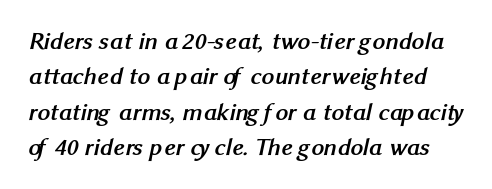
Plain, unruled lines of type. Spacing between characters is what you'd get straight out of the box. I'd describe the lettering as bold — thick and assertive. Line spacing here is normal.
